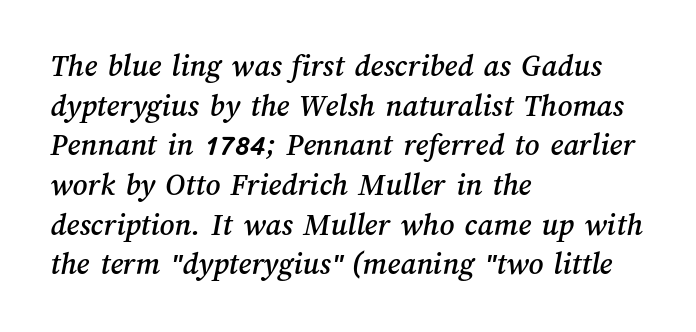
{"width": "normal", "stroke_contrast": "medium", "x_height": "medium", "monospaced": "no", "underline": "no", "align": "left", "line_spacing_ratio": 1.24, "letter_spacing": "normal", "letter_spacing_em": 0.0, "glyph_px": 32}
